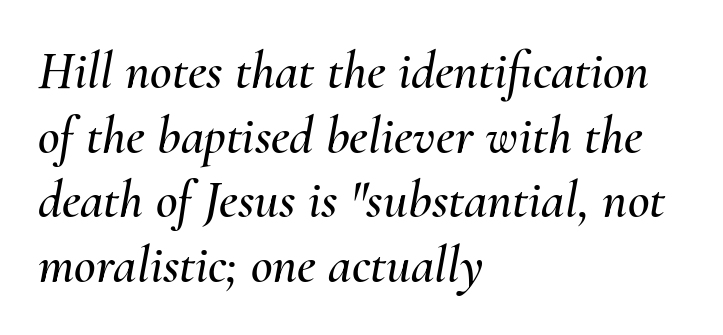
The image shows 53 px text type, italic (leaning right); set left-aligned, line spacing 1.22x, normal letter spacing, not underlined; medium stroke contrast and a small x-height.
